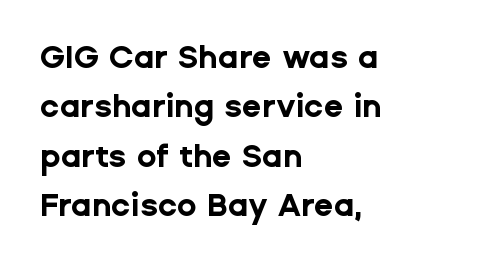
The baseline area is clear. The passage shown is typed in a proportional face where columns would drift. Italic: no, the glyphs are upright roman. These words are printed bold, with thick strokes throughout. This sample keeps an unexceptional amount of space between lines.
